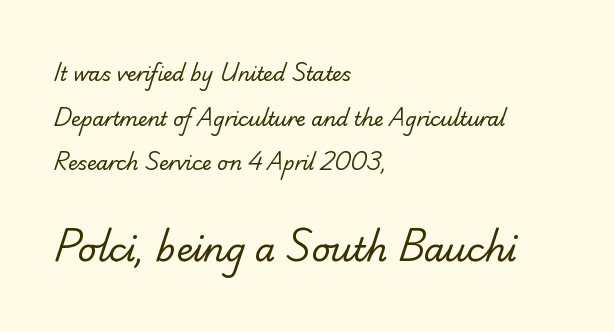
The image shows 33 px regular-weight sans-serif type; set left-aligned, loose line spacing (2.35x), normal letter spacing, not underlined; the second (bottom) block is 1.74x larger; low stroke contrast and a small x-height.
